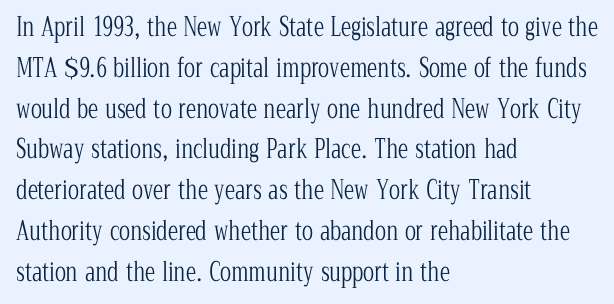
Q: Is the text bold? A: No.
Q: Is the text italic (slanted)? A: No, it is upright.
Q: Is the text underlined? A: No.
Q: How is the paragraph aligned? A: Left-aligned.
Q: Is the spacing between letters normal or unusually wide? A: Normal.
Q: Is the spacing between lines tight, normal or loose? A: Normal.
